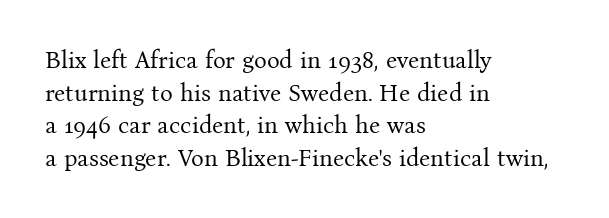
{"italic": "no", "bold": "no", "underline": "no", "align": "left", "line_spacing": "normal", "line_spacing_ratio": 1.36, "letter_spacing": "normal", "letter_spacing_em": 0.0, "glyph_px": 24}
